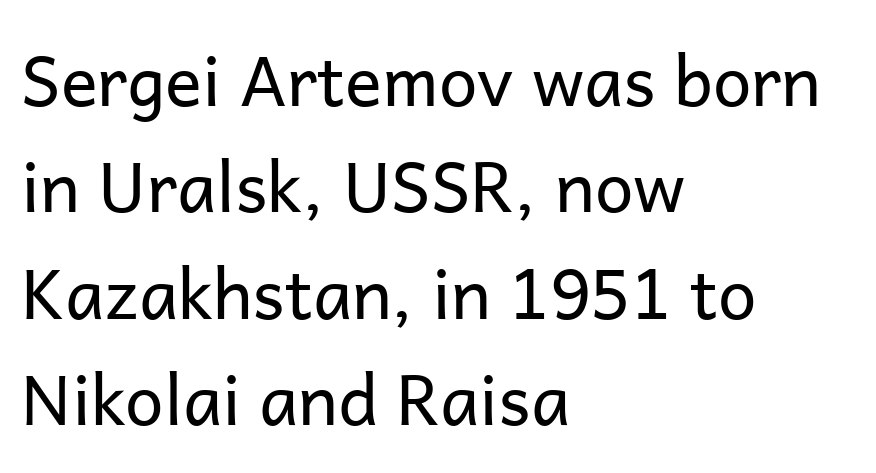
{"serif": "no", "italic": "no", "bold": "no", "weight": "regular", "width": "normal", "stroke_contrast": "low", "x_height": "medium", "monospaced": "no", "underline": "no", "align": "left", "line_spacing": "normal", "line_spacing_ratio": 1.54, "letter_spacing": "normal", "letter_spacing_em": 0.0, "glyph_px": 69}
